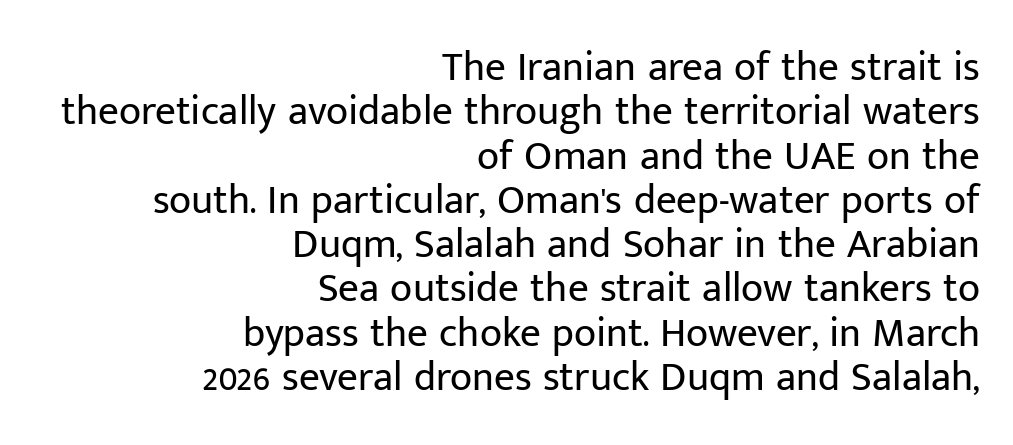
Q: Is the text bold? A: No.
Q: Is the text italic (slanted)? A: No, it is upright.
Q: Is the typeface a serif or a sans-serif typeface? A: Sans-serif.
Q: Is the text underlined? A: No.
Q: How is the paragraph aligned? A: Right-aligned.
Q: Is the spacing between letters normal or unusually wide? A: Normal.
Q: Is the spacing between lines tight, normal or loose? A: Tight.
Q: Width (condensed, normal, or wide)? A: Normal.
Q: Stroke contrast? A: Low.
Q: x-height? A: Medium.
Q: Monospaced? A: No.
